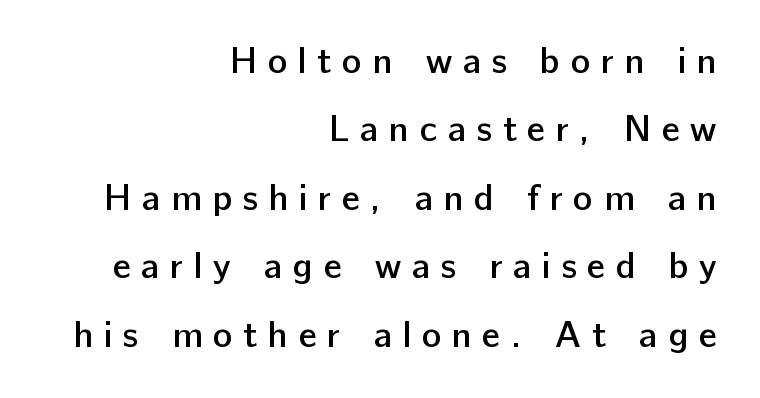
{"serif": "no", "italic": "no", "bold": "semi", "weight": "semibold", "width": "normal", "stroke_contrast": "low", "x_height": "medium", "monospaced": "no", "underline": "no", "align": "right", "line_spacing_ratio": 1.85, "letter_spacing": "wide", "letter_spacing_em": 0.28, "glyph_px": 37}
